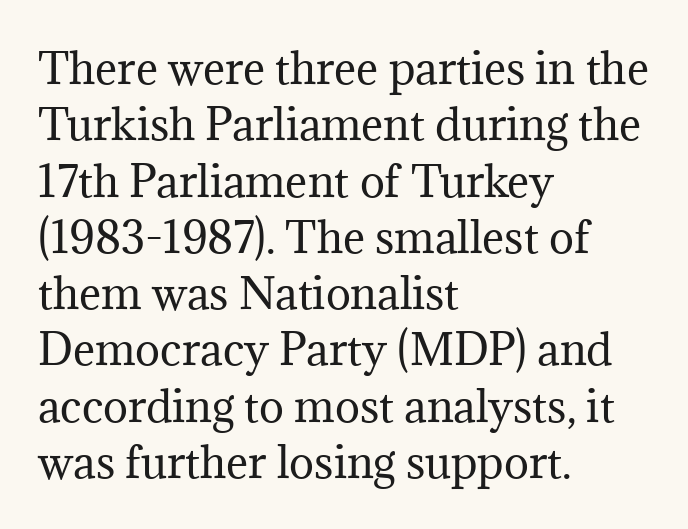
The image shows 42 px regular-weight serif type, upright; set left-aligned, normal line spacing (1.34x), normal letter spacing, not underlined; medium stroke contrast and a medium x-height.
